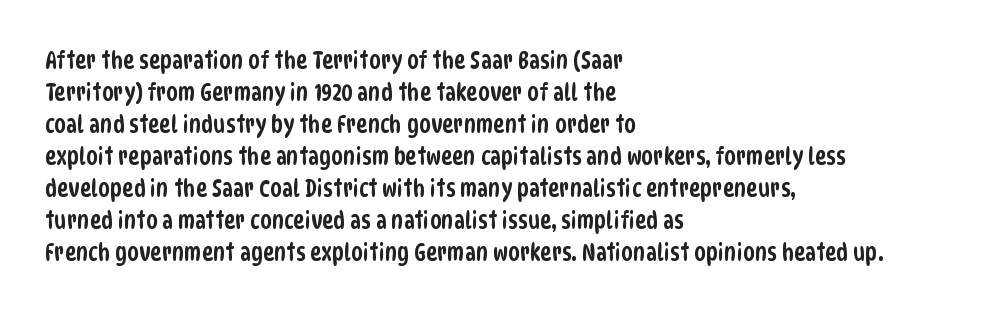
Q: Is the text underlined? A: No.
Q: How is the paragraph aligned? A: Left-aligned.
Q: Is the spacing between letters normal or unusually wide? A: Normal.
Q: Is the spacing between lines tight, normal or loose? A: Normal.
